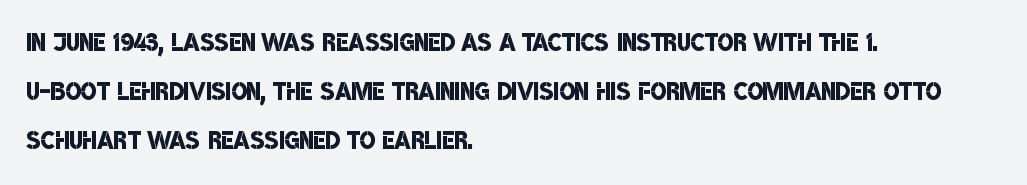
The image shows 33 px semibold, condensed sans-serif type; set left-aligned, normal line spacing (1.49x), normal letter spacing, not underlined; low stroke contrast and a large x-height.
